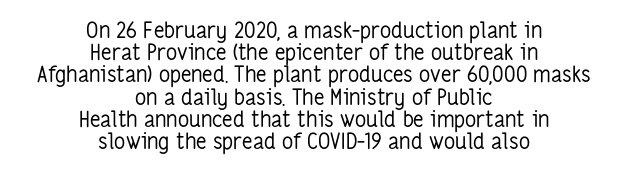
{"italic": "no", "bold": "no", "underline": "no", "align": "center", "line_spacing": "tight", "line_spacing_ratio": 1.01, "letter_spacing": "normal", "letter_spacing_em": 0.0, "glyph_px": 22}
